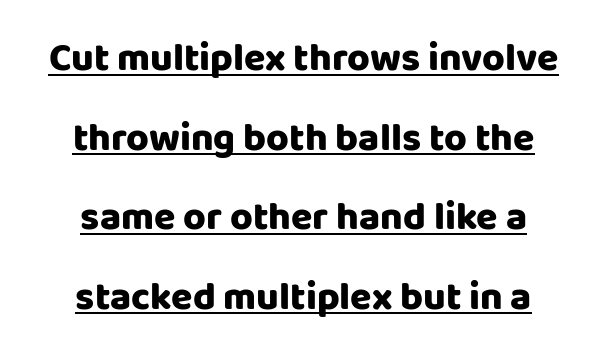
The line texture is even and compact thanks to regular tracking. Rows of type keep a wide berth in the vertical direction. A baseline rule has been typeset under these characters. Do the characters align in a grid? No, the font is proportional. Do the letters lean? They stand straight.
